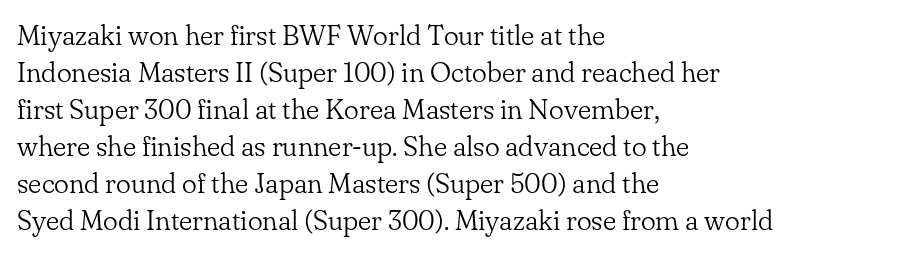
{"serif": "yes", "italic": "no", "bold": "no", "weight": "light", "width": "normal", "stroke_contrast": "low", "x_height": "small", "monospaced": "no", "underline": "no", "align": "left", "line_spacing": "normal", "line_spacing_ratio": 1.32, "letter_spacing": "normal", "letter_spacing_em": 0.0, "glyph_px": 28}
